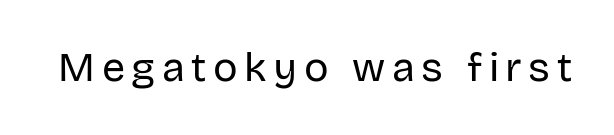
Q: Is the text bold? A: No.
Q: Is the text italic (slanted)? A: No, it is upright.
Q: Is the typeface a serif or a sans-serif typeface? A: Sans-serif.
Q: Is the text underlined? A: No.
Q: Width (condensed, normal, or wide)? A: Normal.
Q: Stroke contrast? A: Low.
Q: x-height? A: Large.
Q: Monospaced? A: No.
